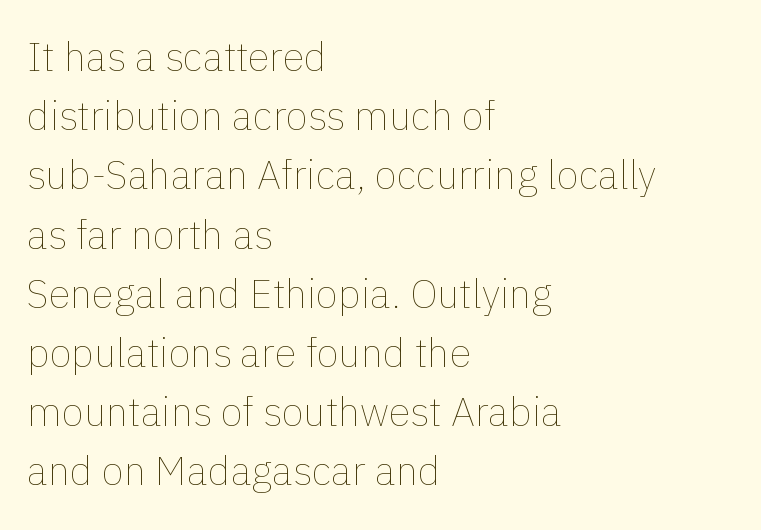
Q: Is the text bold? A: No.
Q: Is the text italic (slanted)? A: No, it is upright.
Q: Is the text underlined? A: No.
Q: How is the paragraph aligned? A: Left-aligned.
Q: Is the spacing between letters normal or unusually wide? A: Normal.
Q: Is the spacing between lines tight, normal or loose? A: Normal.
Q: Width (condensed, normal, or wide)? A: Normal.
Q: Stroke contrast? A: Low.
Q: x-height? A: Medium.
Q: Monospaced? A: No.
